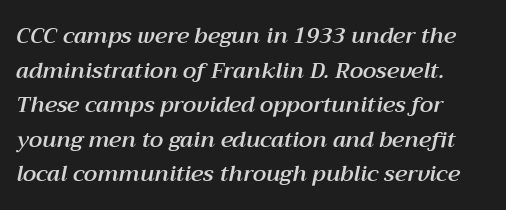
Clear beneath every line of the passage. The glyphs look as if they've been sheared to an angle. Honestly, the letter spacing is just normal — you wouldn't notice it. Leading: standard.
